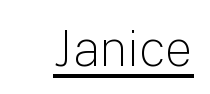
{"serif": "no", "italic": "no", "bold": "no", "weight": "light", "width": "normal", "stroke_contrast": "low", "x_height": "medium", "monospaced": "no", "underline": "yes", "letter_spacing": "normal", "letter_spacing_em": 0.0, "glyph_px": 49}
